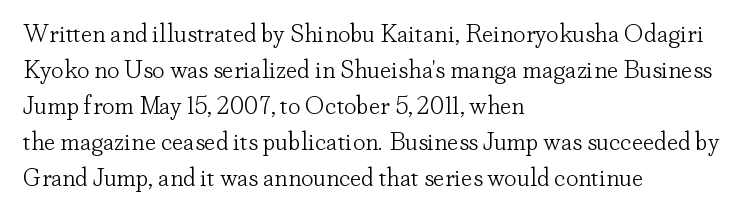
{"italic": "no", "bold": "no", "underline": "no", "align": "left", "line_spacing": "normal", "line_spacing_ratio": 1.44, "letter_spacing": "normal", "letter_spacing_em": 0.0, "glyph_px": 25}
